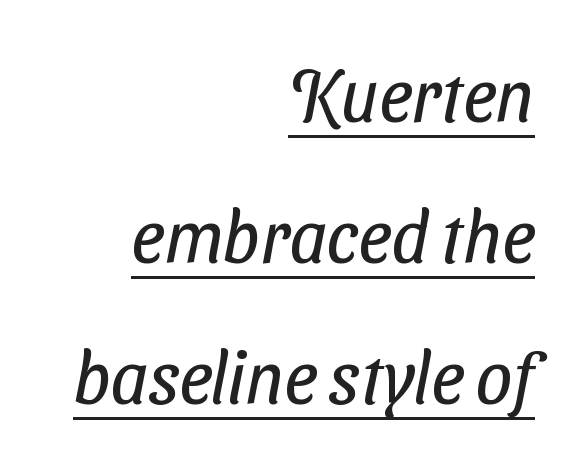
{"serif": "no", "bold": "no", "weight": "regular", "width": "condensed", "stroke_contrast": "low", "x_height": "medium", "monospaced": "no", "underline": "yes", "align": "right", "line_spacing": "loose", "line_spacing_ratio": 1.93, "letter_spacing": "normal", "letter_spacing_em": 0.0, "glyph_px": 73}
